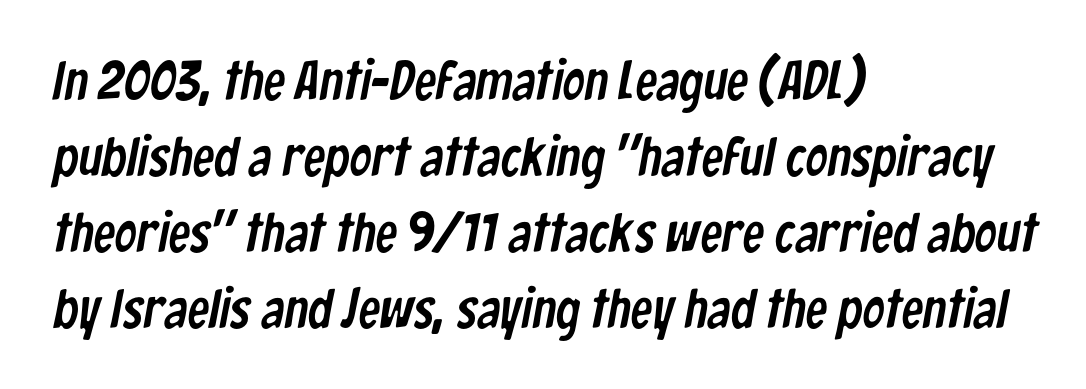
The image shows 55 px condensed sans-serif type; set left-aligned, normal line spacing (1.38x), normal letter spacing, not underlined; low stroke contrast and a medium x-height.
